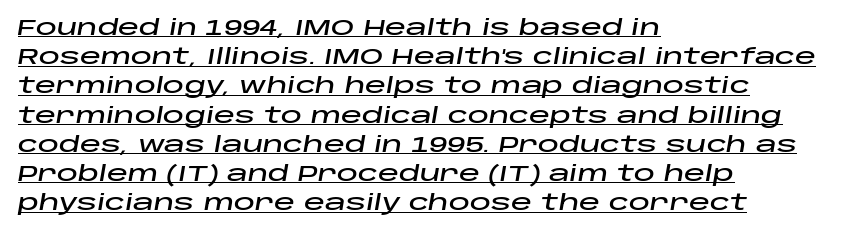
Each line starts at the same left margin while the right side varies. Check the space under the baseline: a stroke is drawn there. Compared with typical body copy, the letter spacing here is the same. The lettering tilts uniformly, giving the passage an italic look. Students, observe: this is what conventionally led text looks like.
